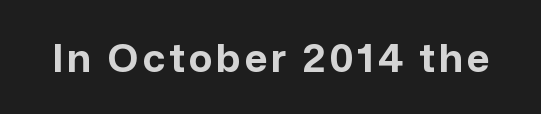
{"serif": "no", "italic": "no", "bold": "yes", "weight": "bold", "width": "normal", "stroke_contrast": "low", "x_height": "medium", "monospaced": "no", "underline": "no", "glyph_px": 39}
